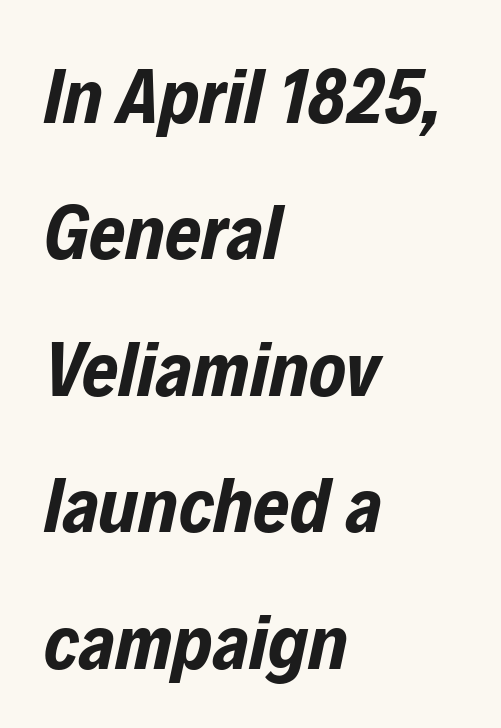
Each letter keeps its own natural width here, so spacing adapts to shape. Typeset ragged right — the left edge is the straight one. I'd describe the lettering as bold — thick and assertive. The specimen reads as italic at a glance. Glyph-to-glyph distance matches everyday printed text. Unmarked baselines from the first word to the last.
